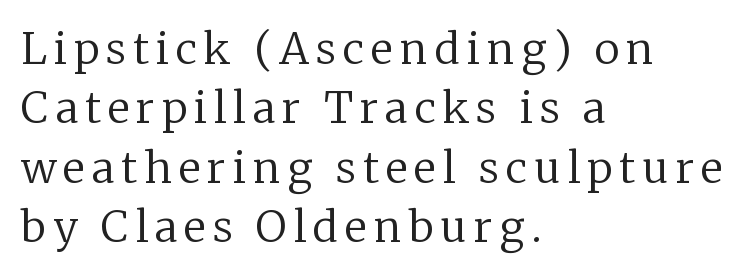
The image shows 43 px regular-weight serif type, upright; set left-aligned, normal line spacing (1.38x), not underlined; low stroke contrast and a medium x-height.
